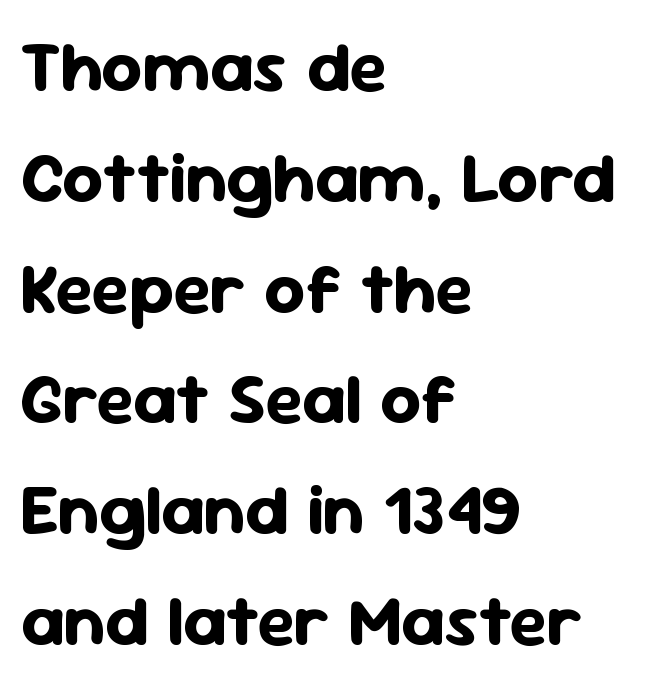
{"serif": "no", "italic": "no", "bold": "yes", "weight": "bold", "width": "normal", "stroke_contrast": "low", "x_height": "medium", "monospaced": "no", "underline": "no", "align": "left", "line_spacing": "normal", "line_spacing_ratio": 1.56, "letter_spacing": "normal", "letter_spacing_em": 0.0, "glyph_px": 71}
